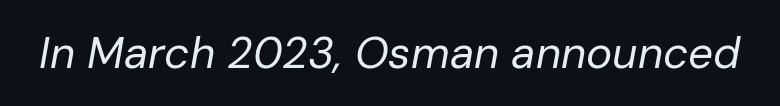
The image shows 44 px regular-weight type, italic (leaning right); set normal letter spacing, not underlined; low stroke contrast and a medium x-height.
